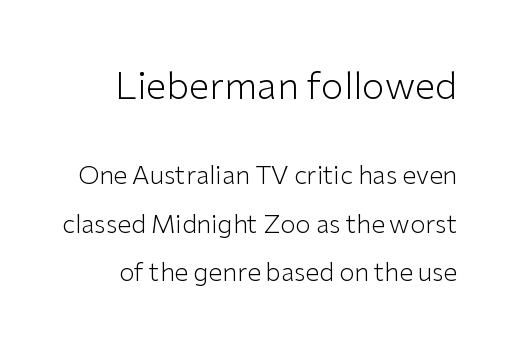
Character widths vary here, with narrow letters taking less room than wide ones. These glyphs show unthickened strokes, regular width or finer. Each word holds together tightly as a unit, with standard inter-letter gaps. The rendering shows plain stroke endings on the letterforms — a sans-serif design. Has an underline been added? It has not. The designer gave the opening block more size than the closing block.
